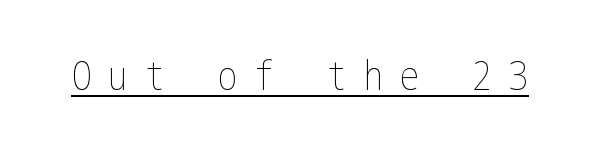
Q: Is the text bold? A: No.
Q: Is the text italic (slanted)? A: No, it is upright.
Q: Is the text underlined? A: Yes.
Q: Is the spacing between letters normal or unusually wide? A: Unusually wide.
Q: Width (condensed, normal, or wide)? A: Condensed.
Q: Stroke contrast? A: Low.
Q: x-height? A: Medium.
